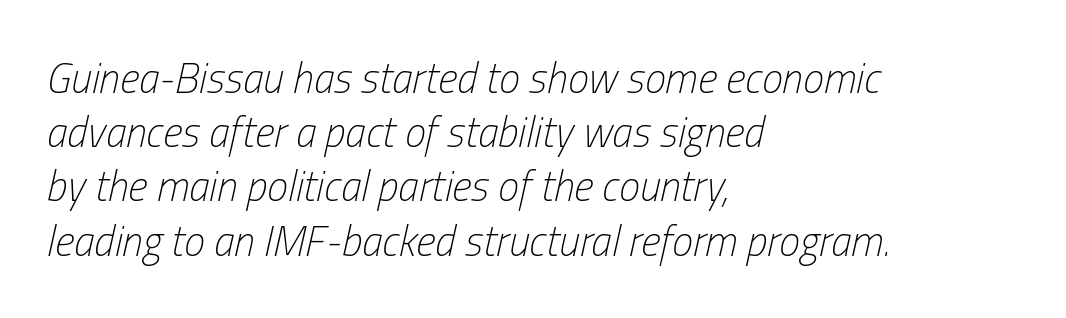
These glyphs show unthickened strokes, regular width or finer. You can tell it's italic because the verticals aren't actually vertical. Layout note: lines flush left. In terms of letterspacing, this is plain default setting. Is this a fixed-width face? No — the glyphs have proportional, varying widths. Only glyphs here, with clear space below each row.
